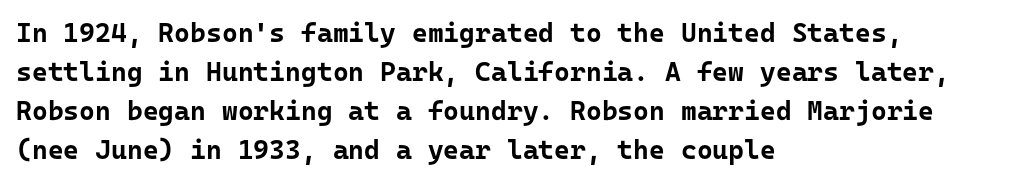
The typography opts for an upright posture over an oblique one. The face used here has the dense, thick strokes of a bold. Words float on clear page, feet unadorned. The typesetter chose a ragged-right arrangement here.
